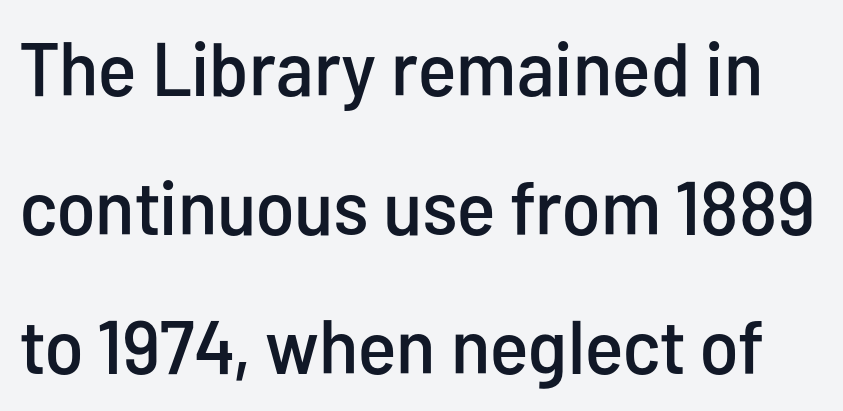
The image shows 76 px condensed sans-serif type, upright; set line spacing 1.83x, normal letter spacing, not underlined; low stroke contrast and a medium x-height.
